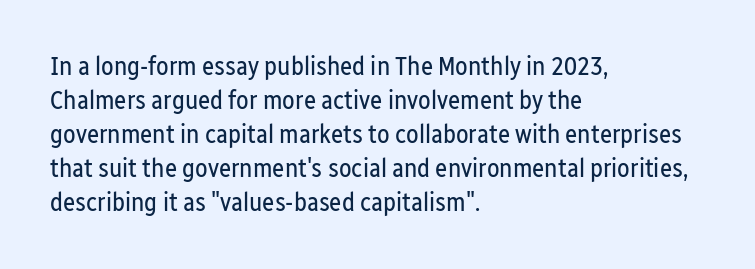
The image shows 26 px text type, upright; set left-aligned, normal line spacing (1.31x), normal letter spacing, not underlined.
